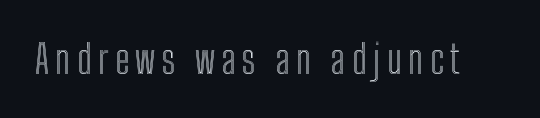
The image shows 39 px condensed type, upright; set not underlined; a medium x-height.
